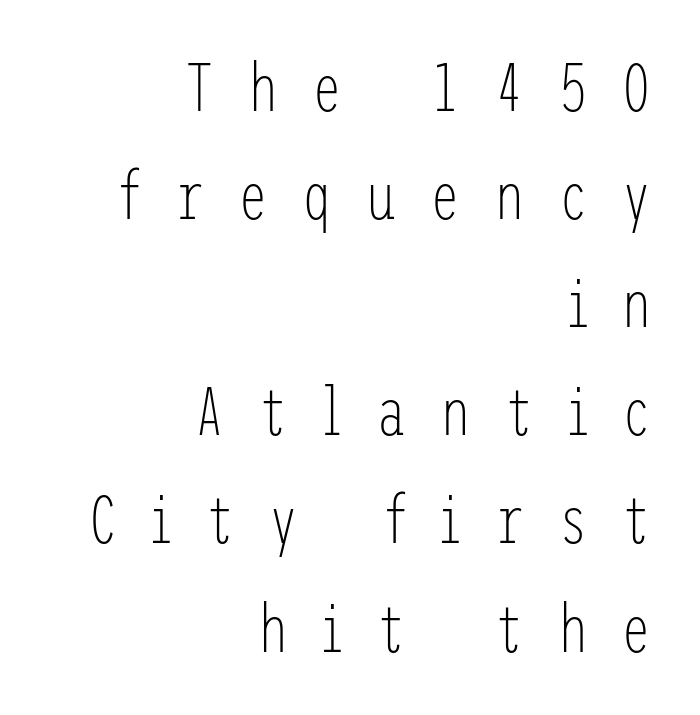
The image shows 68 px light, condensed sans-serif type, upright; set right-aligned, normal line spacing (1.59x), unusually wide letter spacing (+0.49 em), not underlined; low stroke contrast and a medium x-height.
